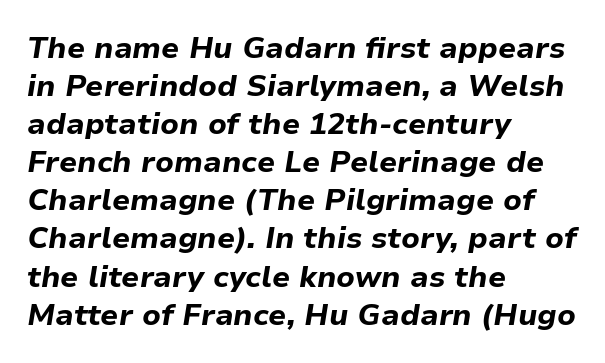
Compared with typical paragraphs, the rows here are spaced about the same. Which margin do the lines hug? The left one — the right edge is uneven. The string is rendered with underlining switched off. The passage shown leans; its letterforms are oblique. A dark, heavy texture on the line: the type is bold. The rendering keeps characters at their native spacing.
